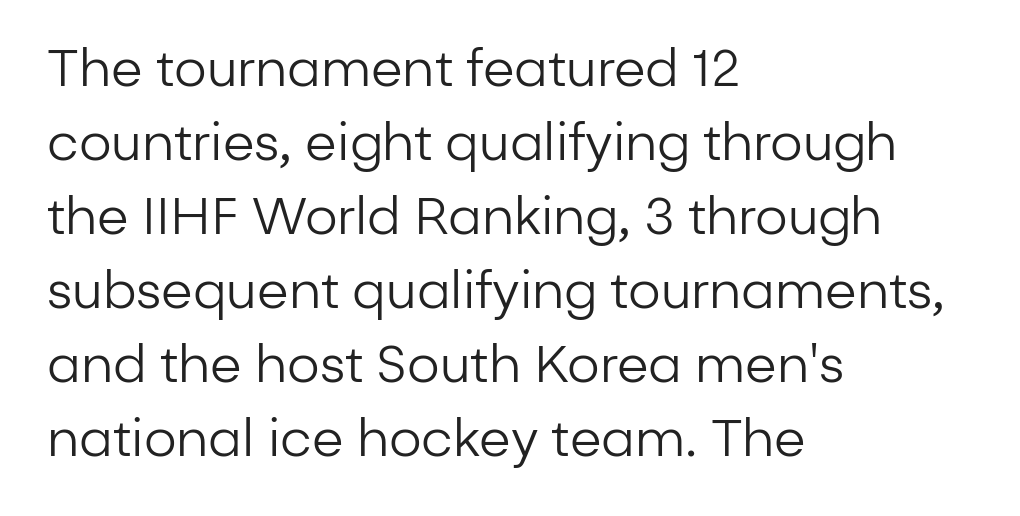
Q: Is the text bold? A: No.
Q: Is the text italic (slanted)? A: No, it is upright.
Q: Is the typeface a serif or a sans-serif typeface? A: Sans-serif.
Q: Is the text underlined? A: No.
Q: How is the paragraph aligned? A: Left-aligned.
Q: Is the spacing between letters normal or unusually wide? A: Normal.
Q: Is the spacing between lines tight, normal or loose? A: Normal.
Q: Width (condensed, normal, or wide)? A: Normal.
Q: Stroke contrast? A: Low.
Q: x-height? A: Medium.
Q: Monospaced? A: No.
